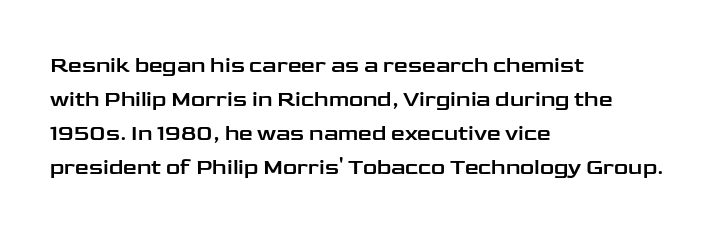
Q: Is the text italic (slanted)? A: No, it is upright.
Q: Is the text underlined? A: No.
Q: How is the paragraph aligned? A: Left-aligned.
Q: Is the spacing between letters normal or unusually wide? A: Normal.
Q: Is the spacing between lines tight, normal or loose? A: Normal.
